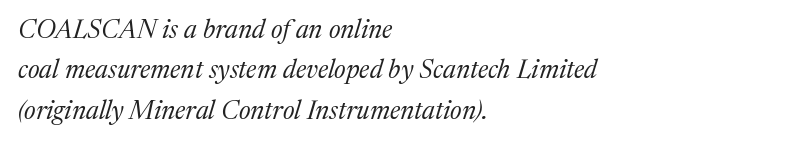
{"italic": "yes", "lean": "right", "slant_degrees": 17, "bold": "no", "underline": "no", "align": "left", "line_spacing": "normal", "line_spacing_ratio": 1.55, "letter_spacing": "normal", "letter_spacing_em": 0.0, "glyph_px": 26}
